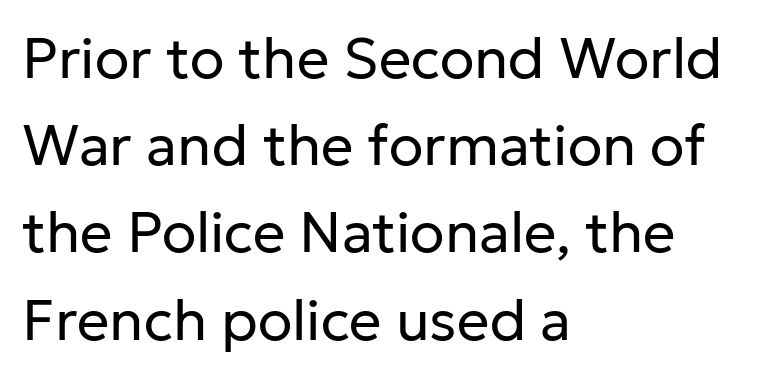
{"serif": "no", "italic": "no", "bold": "no", "weight": "regular", "width": "normal", "stroke_contrast": "low", "x_height": "medium", "monospaced": "no", "underline": "no", "align": "left", "line_spacing": "normal", "line_spacing_ratio": 1.53, "letter_spacing": "normal", "letter_spacing_em": 0.0, "glyph_px": 57}
